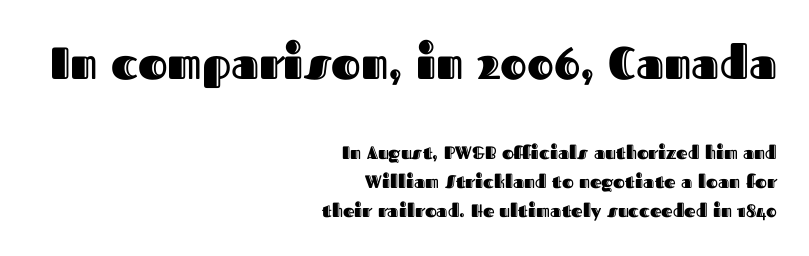
Q: Is the text italic (slanted)? A: No, it is upright.
Q: Is the text underlined? A: No.
Q: How is the paragraph aligned? A: Right-aligned.
Q: Is the spacing between letters normal or unusually wide? A: Normal.
Q: Is the spacing between lines tight, normal or loose? A: Normal.
Q: Which block of text is set in a larger size, the first (top) or the second (bottom)? A: The first (top) one.
Q: Width (condensed, normal, or wide)? A: Normal.
Q: x-height? A: Medium.
Q: Monospaced? A: No.
